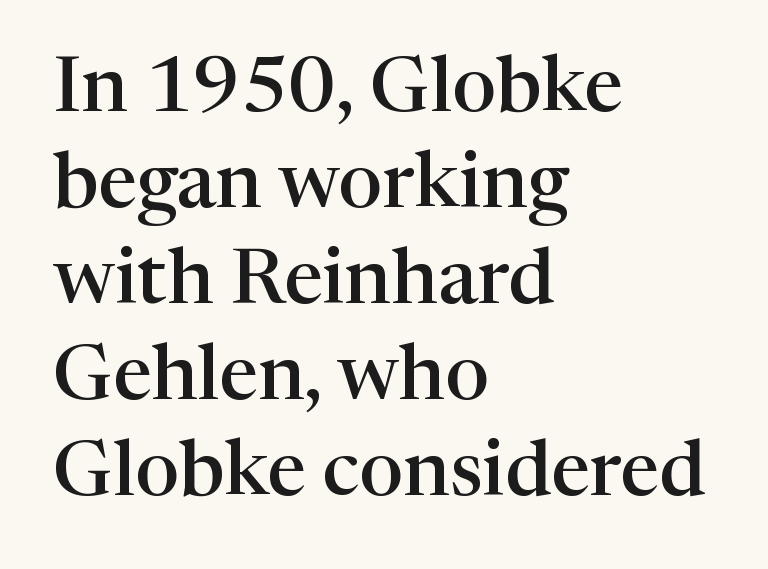
This is serif lettering, the kind often seen in printed books. Any mark beneath the type? The region is blank. A student would call this left alignment; a typographer would say flush left, rag right. Every letter is mildly thick-stroked: semibold rather than bold. What stands out about the letter spacing? Nothing — it is the standard amount.
